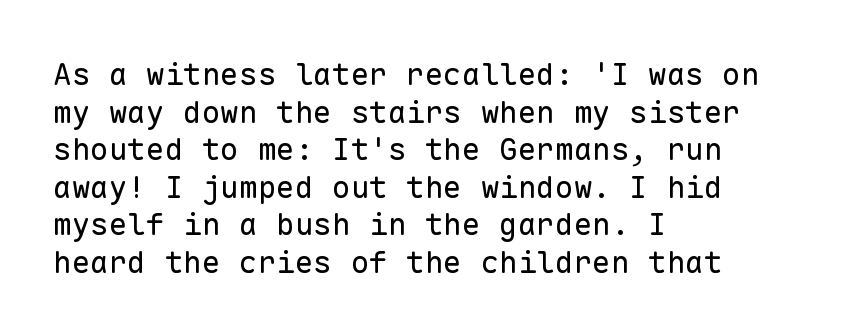
Caption: multi-line text, flush left, ragged right. Beneath every word, the page is bare. Default kerning and tracking; the words read as compact shapes. Type style note: lacks serifs. You can tell it's not italic because the verticals are truly vertical. Counters stay open thanks to moderate or lighter strokes.
